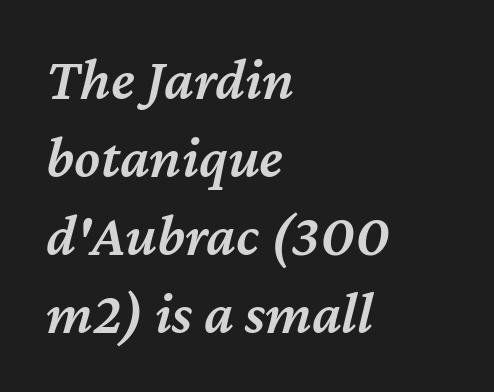
The image shows 59 px semibold type, italic (leaning right); set left-aligned, normal line spacing (1.32x), normal letter spacing, not underlined; medium stroke contrast and a medium x-height.
